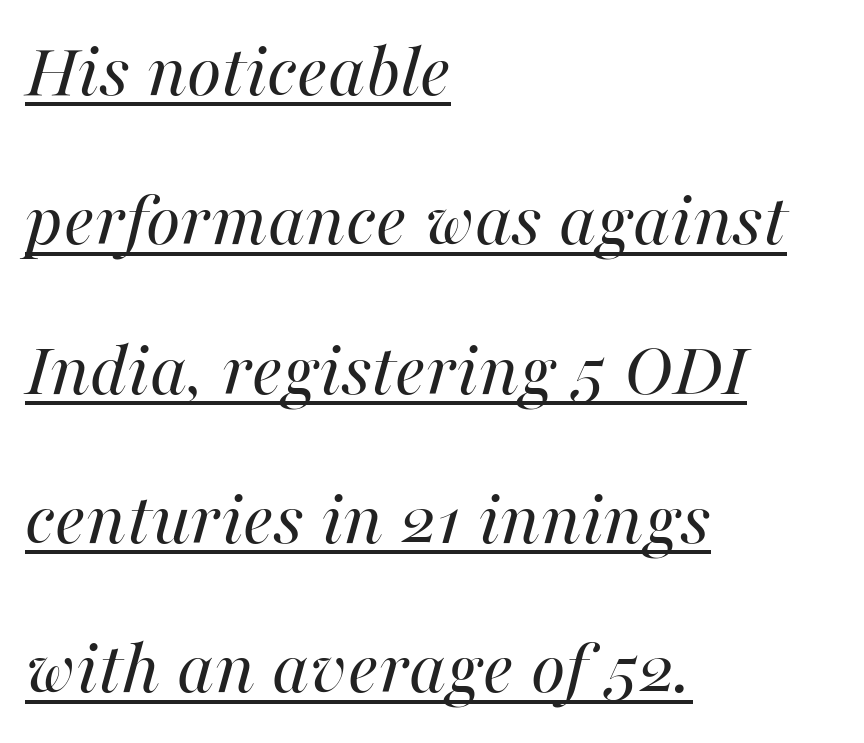
The image shows 79 px regular-weight type, italic (leaning right); set left-aligned, line spacing 1.89x, normal letter spacing, underlined; high stroke contrast and a medium x-height.
